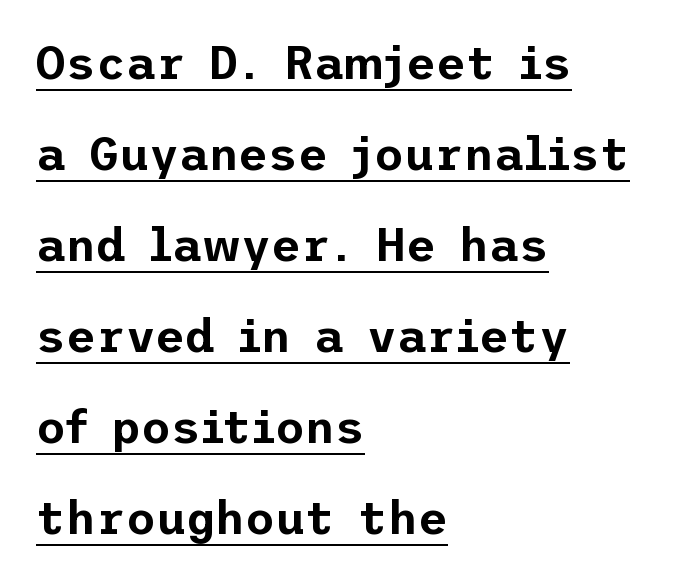
Q: Is the text italic (slanted)? A: No, it is upright.
Q: Is the typeface a serif or a sans-serif typeface? A: Sans-serif.
Q: Is the text underlined? A: Yes.
Q: How is the paragraph aligned? A: Left-aligned.
Q: Is the spacing between letters normal or unusually wide? A: Normal.
Q: Is the spacing between lines tight, normal or loose? A: Loose.
Q: Width (condensed, normal, or wide)? A: Normal.
Q: Stroke contrast? A: Low.
Q: x-height? A: Medium.
